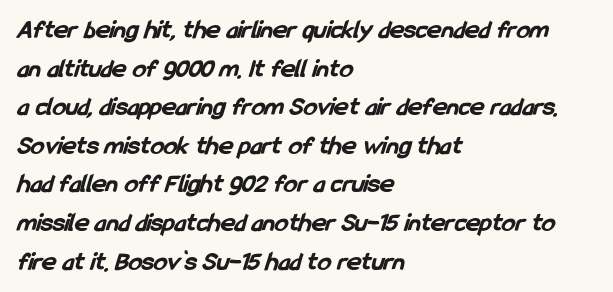
{"bold": "yes", "underline": "no", "align": "left", "line_spacing": "normal", "line_spacing_ratio": 1.43, "letter_spacing": "normal", "letter_spacing_em": 0.0, "glyph_px": 27}
